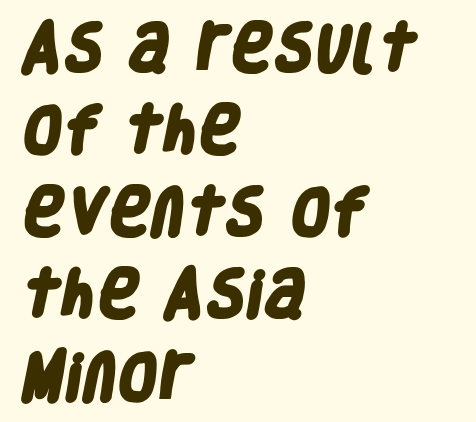
Examine the stroke ends and you'll find no serifs. The lines in this sample share a left origin and differ only in where they stop. Each new line begins a customary step beneath the previous one. Proportional: the letters do not fall into vertical columns.
